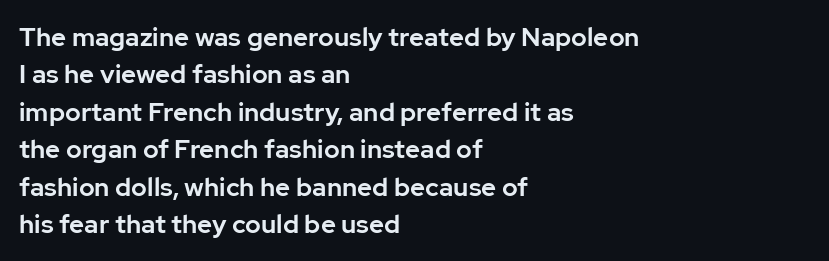
A typesetter would call this zero additional tracking. The string is rendered with underlining switched off. Reading down the block, your eye returns to a fixed left position each line. The lines sit at an ordinary, default distance from one another.
